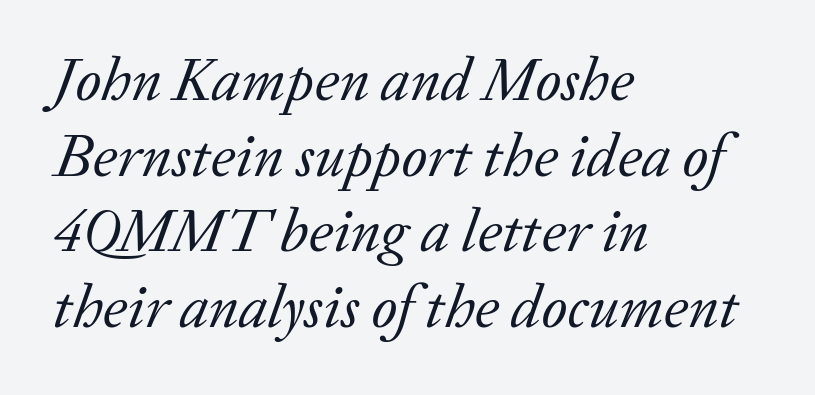
{"serif": "yes", "italic": "yes", "lean": "right", "slant_degrees": 20, "bold": "no", "weight": "regular", "width": "normal", "stroke_contrast": "low", "x_height": "medium", "monospaced": "no", "underline": "no", "align": "left", "line_spacing_ratio": 1.24, "letter_spacing": "normal", "letter_spacing_em": 0.0, "glyph_px": 61}
